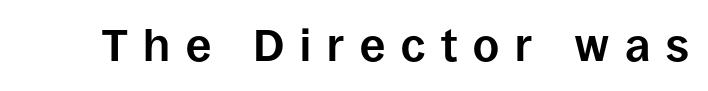
The image shows 45 px bold sans-serif type, upright; set unusually wide letter spacing (+0.35 em), not underlined; low stroke contrast and a large x-height.
